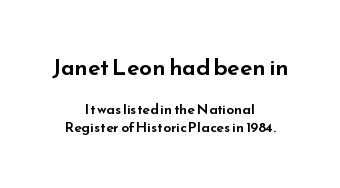
Observe the ordinary spacing: letters are neighbours, not strangers. Every stem runs plumb, perpendicular to the baseline. Which margin do the lines hug? Neither — every line sits in the middle. Quick note: interline space is typical. The earlier block is typeset at a bigger size than the later block.
